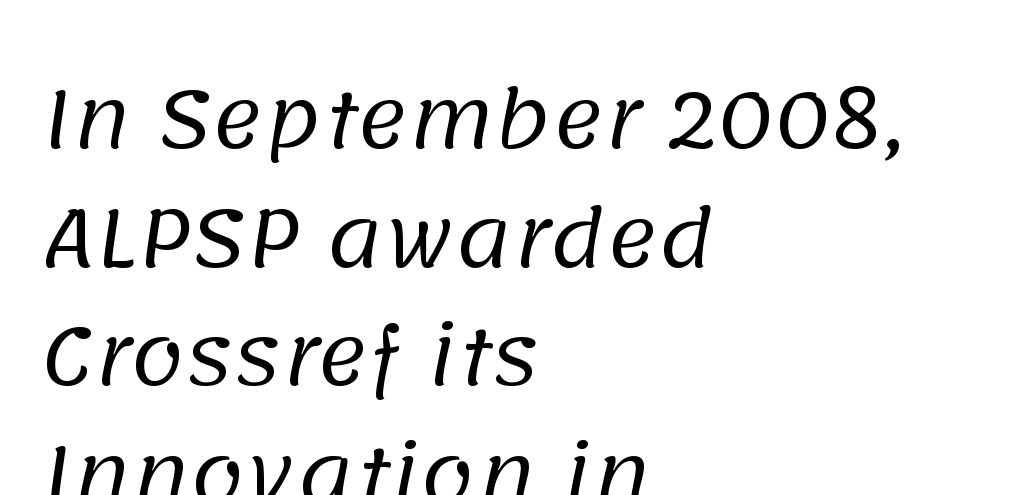
Plain, unruled lines of type. Does the leading feel generous? No, just average. Compared with a typical body face, this is equally light or lighter still. The letters sit at their default tracking, neither squeezed nor spread. This sample uses a sans-serif face. Visually the block forms a straight wall on the left and a jagged coastline on the right.
